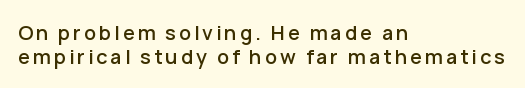
The image shows 20 px text type, upright; set left-aligned, line spacing 1.2x, not underlined.
